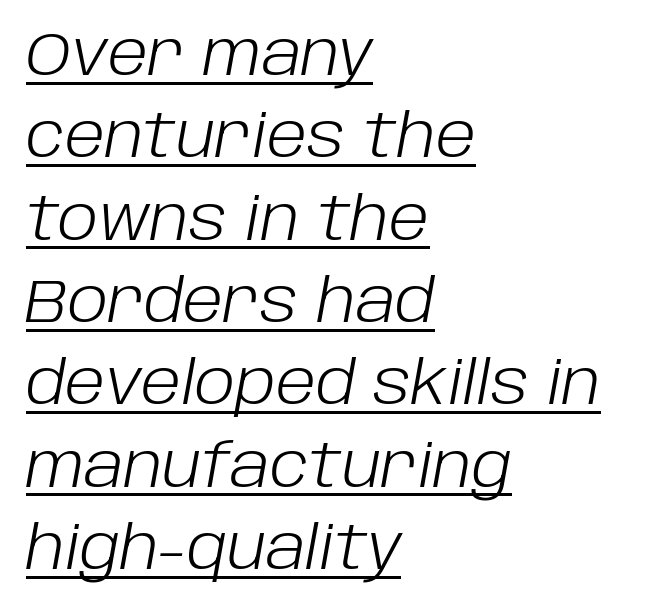
Q: Is the text bold? A: No.
Q: Is the text italic (slanted)? A: Yes, it leans right by about 10 degrees.
Q: Is the text underlined? A: Yes.
Q: How is the paragraph aligned? A: Left-aligned.
Q: Is the spacing between letters normal or unusually wide? A: Normal.
Q: Is the spacing between lines tight, normal or loose? A: Normal.
Q: Width (condensed, normal, or wide)? A: Normal.
Q: Stroke contrast? A: Low.
Q: x-height? A: Large.
Q: Monospaced? A: No.
